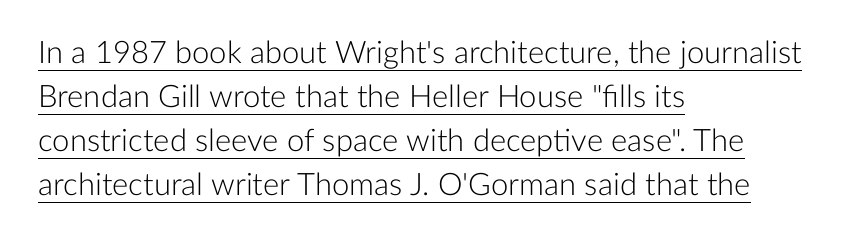
{"serif": "no", "italic": "no", "bold": "no", "weight": "light", "width": "normal", "stroke_contrast": "low", "x_height": "medium", "monospaced": "no", "underline": "yes", "align": "left", "line_spacing": "normal", "line_spacing_ratio": 1.42, "letter_spacing": "normal", "letter_spacing_em": 0.0, "glyph_px": 31}
